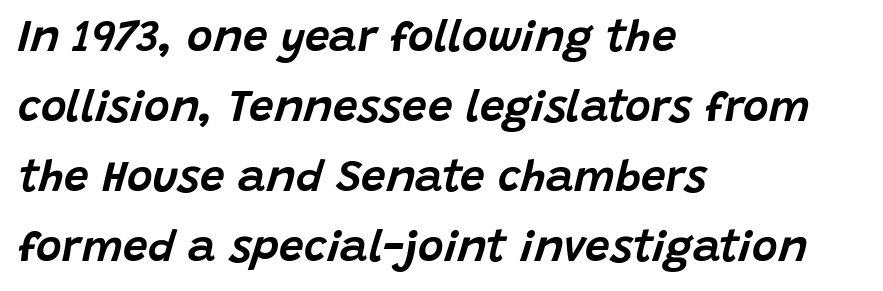
Is there much room between lines? A standard amount, neither cramped nor airy. Do the characters align in a grid? No, the font is proportional. Observe the lean: these are italic letterforms. The rendering anchors every line to the left-hand side. The passage shown is not underscored anywhere. Is the letter spacing exaggerated? No — it looks like the ordinary default.
